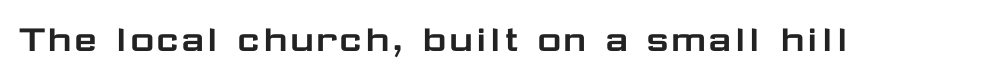
The image shows 42 px wide sans-serif type, upright; set normal letter spacing, not underlined; low stroke contrast and a medium x-height.
